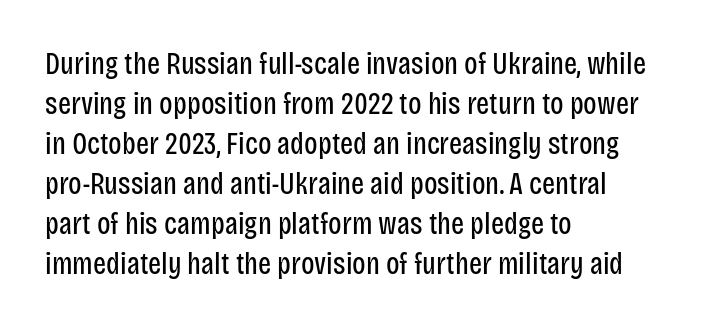
Unmarked baselines from the first word to the last. Note: no serifs on the glyphs. Upright lettering throughout. Letters have the restrained weight of plain body copy at most. This sample has the flowing, uneven cadence of proportional lettering. Words appear dense and cohesive because spacing is normal.
